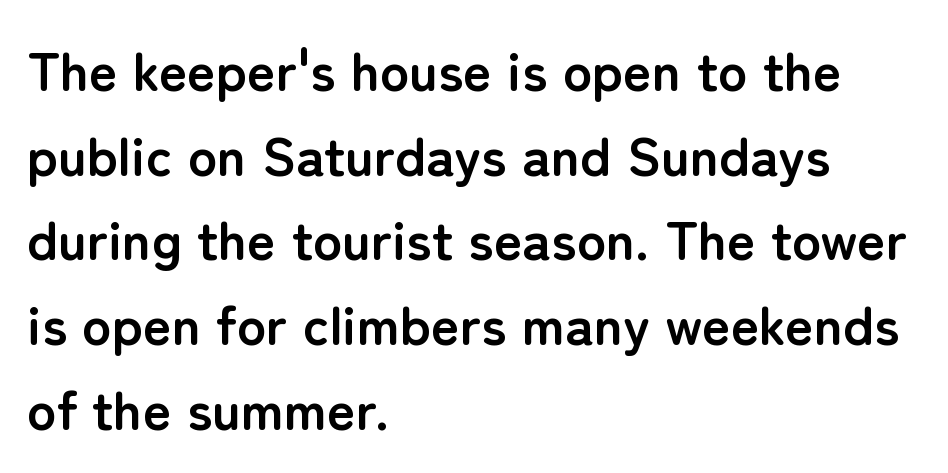
Q: Is the text bold? A: Yes.
Q: Is the text italic (slanted)? A: No, it is upright.
Q: Is the typeface a serif or a sans-serif typeface? A: Sans-serif.
Q: Is the text underlined? A: No.
Q: How is the paragraph aligned? A: Left-aligned.
Q: Is the spacing between letters normal or unusually wide? A: Normal.
Q: Is the spacing between lines tight, normal or loose? A: Normal.
Q: Width (condensed, normal, or wide)? A: Normal.
Q: Stroke contrast? A: Low.
Q: x-height? A: Medium.
Q: Monospaced? A: No.
